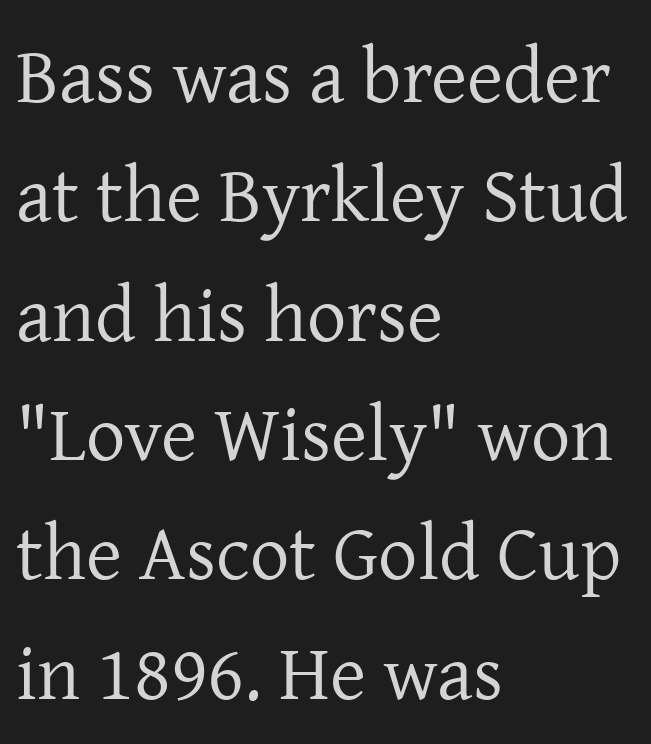
Q: Is the text bold? A: No.
Q: Is the text italic (slanted)? A: No, it is upright.
Q: Is the typeface a serif or a sans-serif typeface? A: Serif.
Q: Is the text underlined? A: No.
Q: How is the paragraph aligned? A: Left-aligned.
Q: Is the spacing between letters normal or unusually wide? A: Normal.
Q: Is the spacing between lines tight, normal or loose? A: Normal.
Q: Width (condensed, normal, or wide)? A: Normal.
Q: Stroke contrast? A: Low.
Q: x-height? A: Medium.
Q: Monospaced? A: No.
